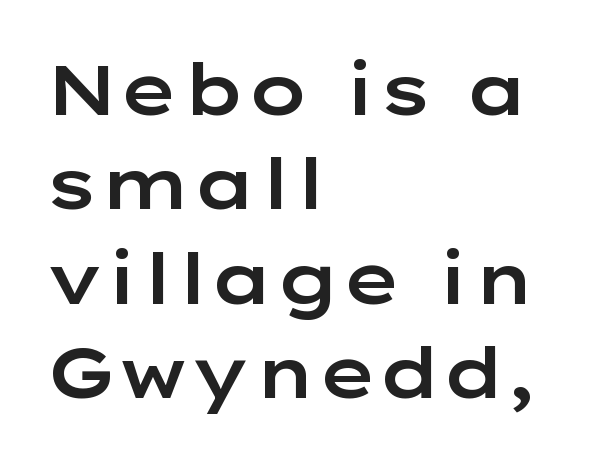
Q: Is the text italic (slanted)? A: No, it is upright.
Q: Is the typeface a serif or a sans-serif typeface? A: Sans-serif.
Q: Is the text underlined? A: No.
Q: How is the paragraph aligned? A: Left-aligned.
Q: Is the spacing between letters normal or unusually wide? A: Normal.
Q: Is the spacing between lines tight, normal or loose? A: Normal.
Q: Width (condensed, normal, or wide)? A: Wide.
Q: Stroke contrast? A: Low.
Q: x-height? A: Medium.
Q: Monospaced? A: No.
